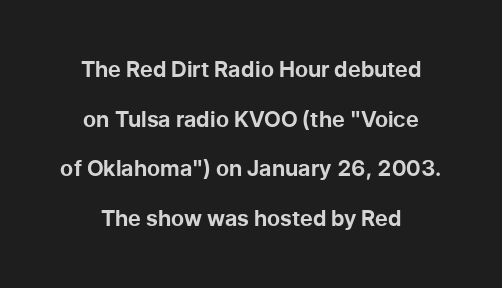
{"italic": "no", "bold": "yes", "underline": "no", "line_spacing": "loose", "line_spacing_ratio": 2.26, "letter_spacing": "normal", "letter_spacing_em": 0.0, "glyph_px": 22}
